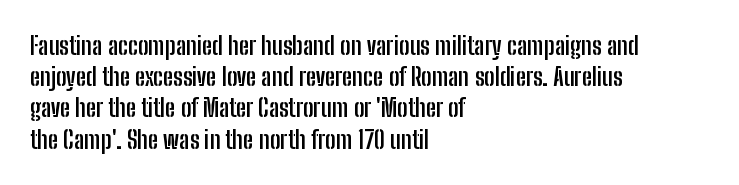
{"italic": "no", "bold": "yes", "underline": "no", "align": "left", "line_spacing": "normal", "line_spacing_ratio": 1.25, "letter_spacing": "normal", "letter_spacing_em": 0.0, "glyph_px": 25}
